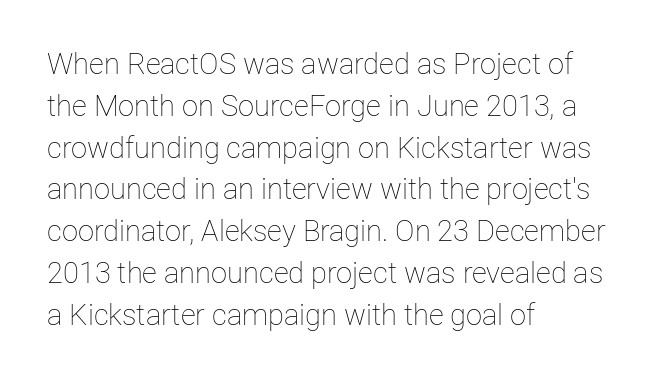
The image shows 29 px thin type, upright; set left-aligned, normal line spacing (1.44x), normal letter spacing, not underlined; low stroke contrast and a medium x-height.
